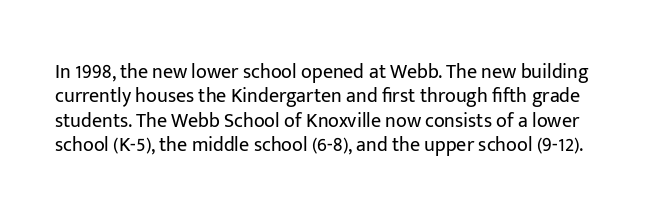
The image shows 20 px text type, upright; set line spacing 1.22x, normal letter spacing, not underlined.
